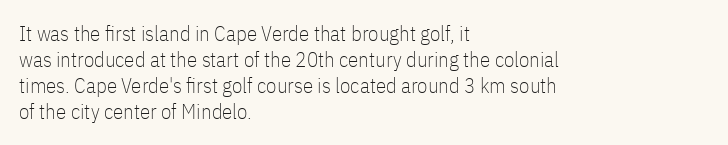
The image shows 21 px text type, upright; set left-aligned, line spacing 1.24x, normal letter spacing, not underlined.
